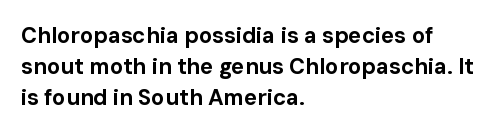
The image shows 22 px bold type, upright; set left-aligned, normal line spacing (1.42x), normal letter spacing, not underlined.
